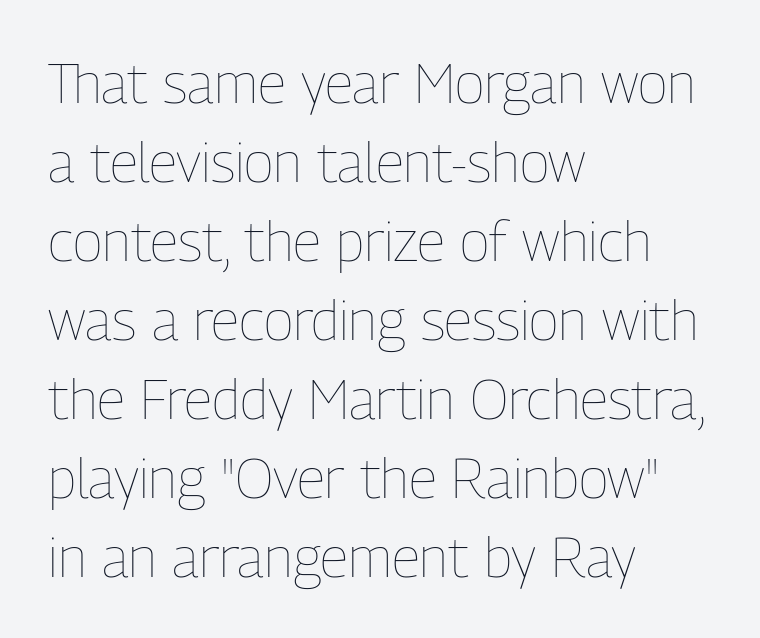
Q: Is the text bold? A: No.
Q: Is the text italic (slanted)? A: No, it is upright.
Q: Is the text underlined? A: No.
Q: How is the paragraph aligned? A: Left-aligned.
Q: Is the spacing between letters normal or unusually wide? A: Normal.
Q: Is the spacing between lines tight, normal or loose? A: Normal.
Q: Width (condensed, normal, or wide)? A: Condensed.
Q: Stroke contrast? A: Low.
Q: x-height? A: Medium.
Q: Monospaced? A: No.
